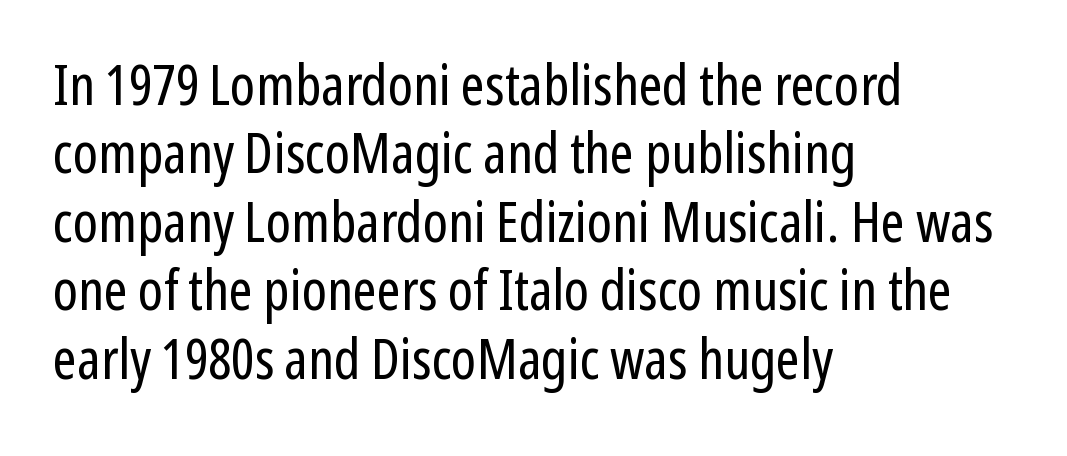
The face looks like a standard text weight, possibly lighter. The face used here is proportionally spaced, like ordinary book or web type. Honestly, the letter spacing is just normal — you wouldn't notice it. Descenders are the only things crossing below the line. Stroke terminals: plain, sans-serif.
